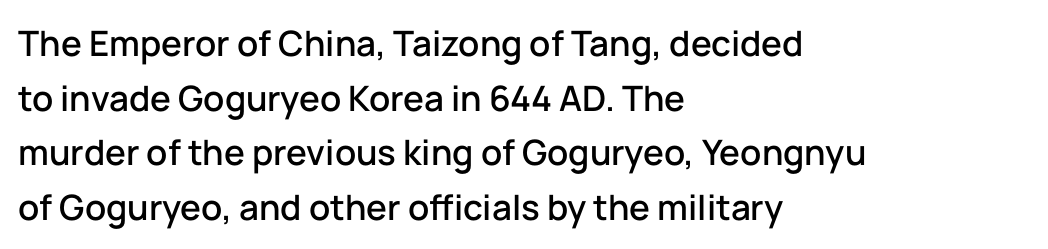
The typesetter chose a ragged-right arrangement here. Unmarked baselines from the first word to the last. Characters follow at the spacing the type designer built in. Characters remain perfectly vertical along every line. Looks like regular typesetting: each glyph gets only the width it needs.
